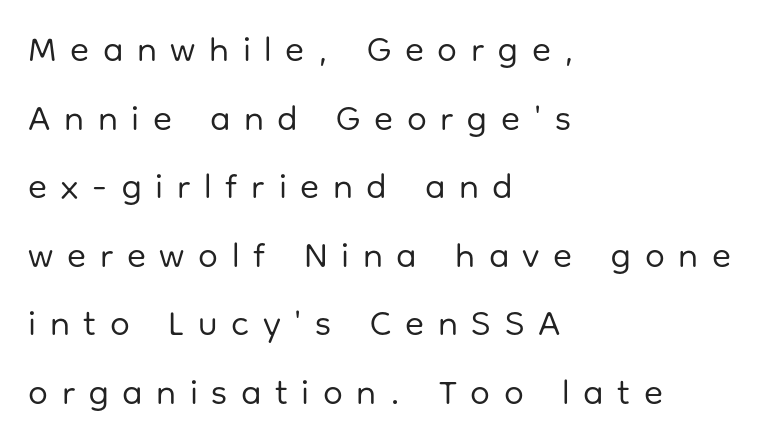
Q: Is the text bold? A: No.
Q: Is the text italic (slanted)? A: No, it is upright.
Q: Is the typeface a serif or a sans-serif typeface? A: Sans-serif.
Q: Is the text underlined? A: No.
Q: How is the paragraph aligned? A: Left-aligned.
Q: Is the spacing between letters normal or unusually wide? A: Unusually wide.
Q: Is the spacing between lines tight, normal or loose? A: Loose.
Q: Width (condensed, normal, or wide)? A: Normal.
Q: Stroke contrast? A: Low.
Q: x-height? A: Medium.
Q: Monospaced? A: No.
